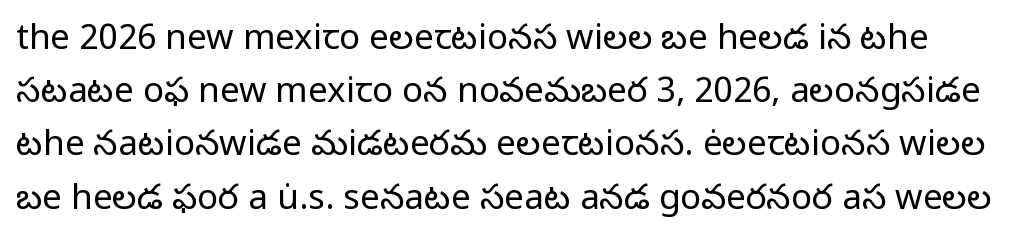
{"serif": "no", "italic": "no", "bold": "no", "weight": "regular", "width": "normal", "stroke_contrast": "low", "x_height": "medium", "monospaced": "no", "underline": "no", "line_spacing": "normal", "line_spacing_ratio": 1.52, "letter_spacing": "normal", "letter_spacing_em": 0.0, "glyph_px": 35}
